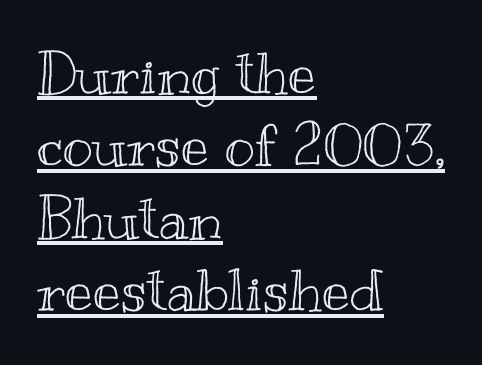
Q: Is the text italic (slanted)? A: No, it is upright.
Q: Is the text underlined? A: Yes.
Q: How is the paragraph aligned? A: Left-aligned.
Q: Is the spacing between letters normal or unusually wide? A: Normal.
Q: Is the spacing between lines tight, normal or loose? A: Normal.
Q: Width (condensed, normal, or wide)? A: Wide.
Q: x-height? A: Small.
Q: Monospaced? A: No.
